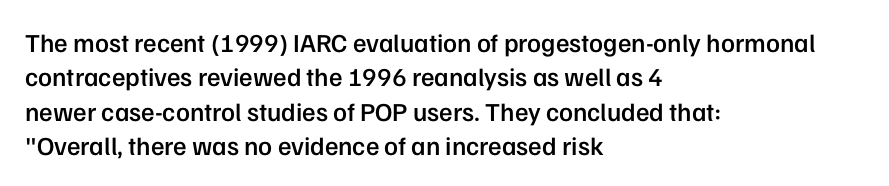
The image shows 26 px text type, upright; set left-aligned, normal line spacing (1.32x), normal letter spacing, not underlined.
